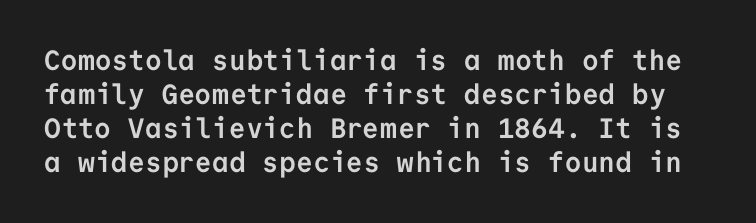
The image shows 28 px semibold sans-serif type, upright, monospaced; set line spacing 1.22x, normal letter spacing, not underlined; low stroke contrast and a medium x-height.
